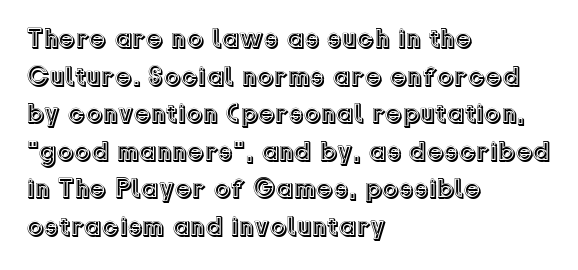
Q: Is the text italic (slanted)? A: No, it is upright.
Q: Is the text underlined? A: No.
Q: How is the paragraph aligned? A: Left-aligned.
Q: Is the spacing between letters normal or unusually wide? A: Normal.
Q: Is the spacing between lines tight, normal or loose? A: Normal.
